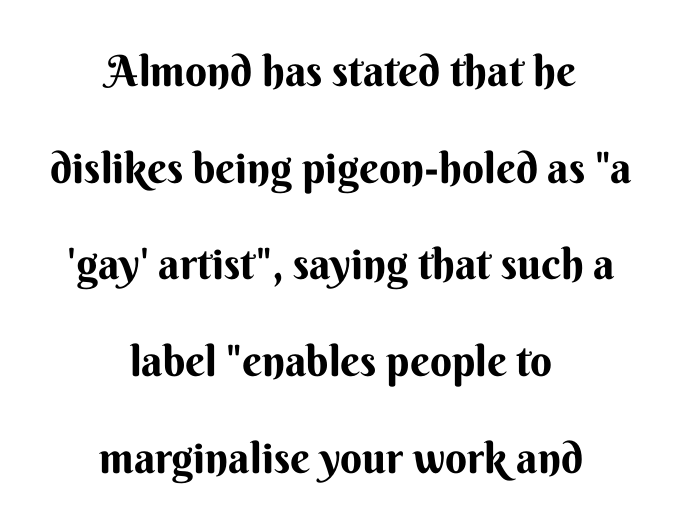
The image shows 43 px bold sans-serif type, upright; set centered, loose line spacing (2.25x), normal letter spacing, not underlined; medium stroke contrast and a small x-height.
